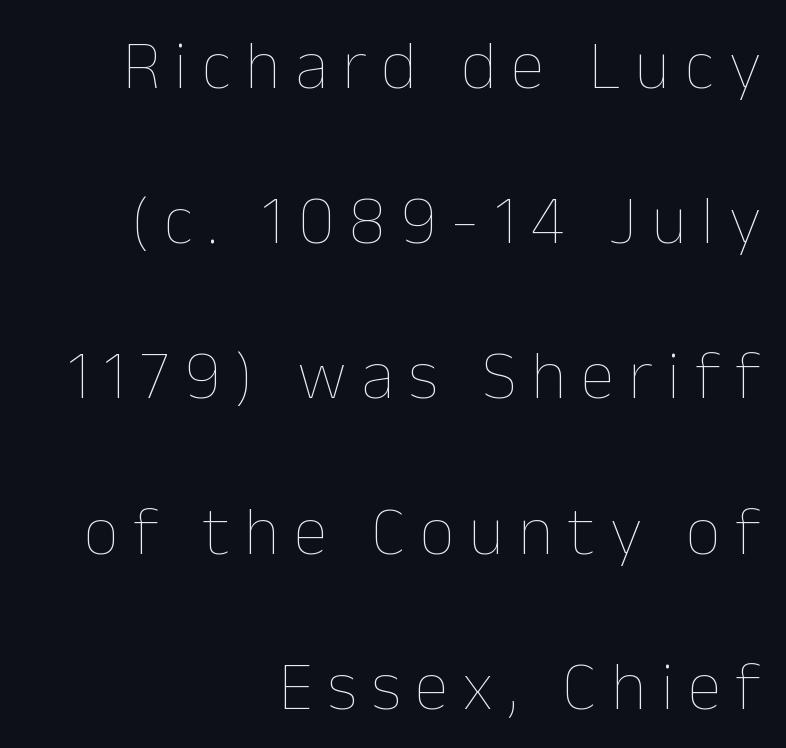
{"italic": "no", "bold": "no", "weight": "thin", "width": "normal", "stroke_contrast": "low", "x_height": "medium", "monospaced": "no", "underline": "no", "align": "right", "line_spacing": "loose", "line_spacing_ratio": 2.25, "letter_spacing": "wide", "letter_spacing_em": 0.21, "glyph_px": 69}
